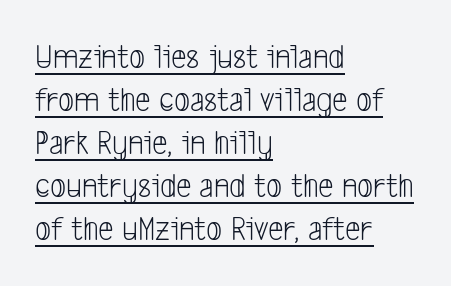
You can see a thin bar hugging the bottom of the glyphs. Are there feet on the stems? There aren't — it's a sans. Do the characters align in a grid? No, the font is proportional. Stems and bowls with no extra thickness — not bold.
